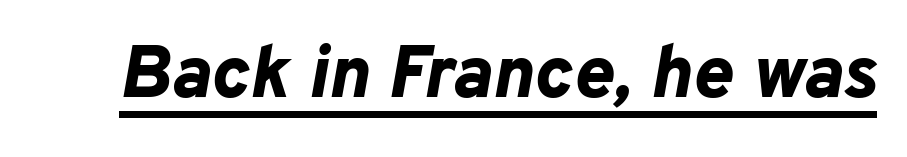
Q: Is the text bold? A: Yes.
Q: Is the text italic (slanted)? A: Yes, it leans right by about 10 degrees.
Q: Is the text underlined? A: Yes.
Q: Is the spacing between letters normal or unusually wide? A: Normal.
Q: Width (condensed, normal, or wide)? A: Normal.
Q: Stroke contrast? A: Low.
Q: x-height? A: Medium.
Q: Monospaced? A: No.
